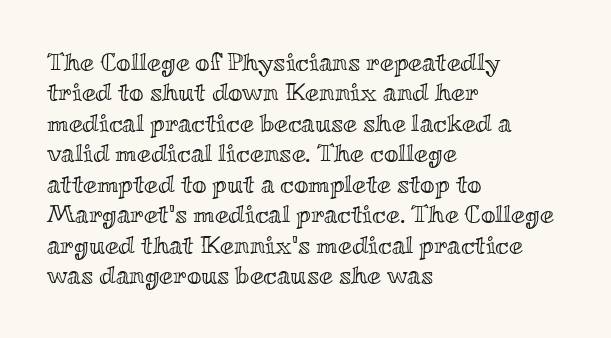
{"italic": "no", "underline": "no", "align": "left", "line_spacing_ratio": 1.22, "letter_spacing": "normal", "letter_spacing_em": 0.0, "glyph_px": 25}
